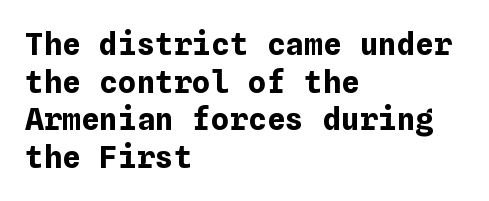
Q: Is the text bold? A: Yes.
Q: Is the text italic (slanted)? A: No, it is upright.
Q: Is the text underlined? A: No.
Q: How is the paragraph aligned? A: Left-aligned.
Q: Is the spacing between letters normal or unusually wide? A: Normal.
Q: Width (condensed, normal, or wide)? A: Normal.
Q: Stroke contrast? A: Low.
Q: x-height? A: Medium.
